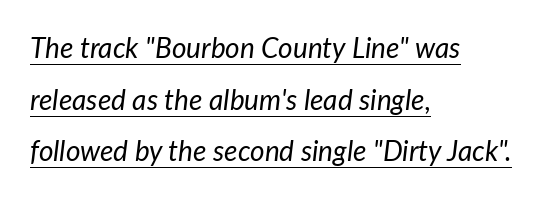
Q: Is the text bold? A: No.
Q: Is the text italic (slanted)? A: Yes, it leans right by about 7 degrees.
Q: Is the text underlined? A: Yes.
Q: How is the paragraph aligned? A: Left-aligned.
Q: Is the spacing between letters normal or unusually wide? A: Normal.
Q: Width (condensed, normal, or wide)? A: Normal.
Q: Stroke contrast? A: Low.
Q: x-height? A: Medium.
Q: Monospaced? A: No.
